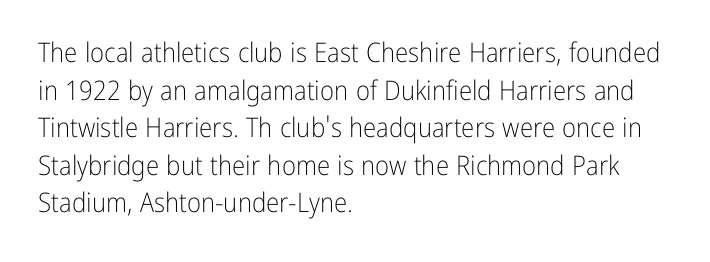
The image shows 27 px text type, upright; set left-aligned, normal line spacing (1.39x), normal letter spacing, not underlined.
